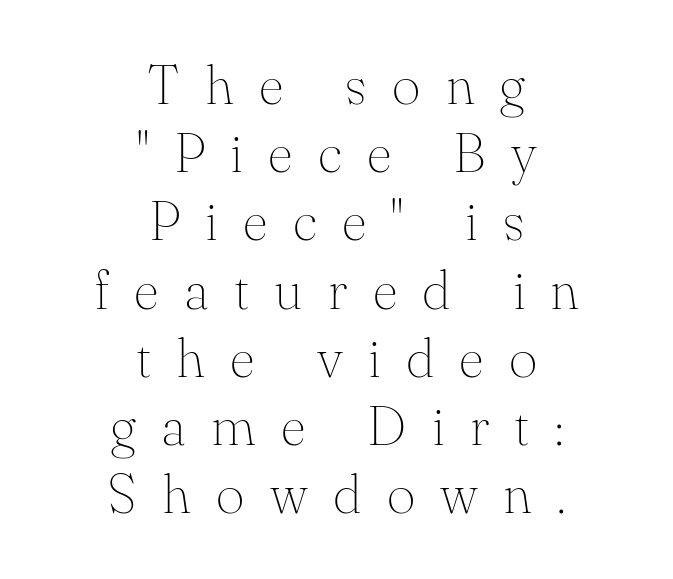
In terms of posture, this sample is upright. Typeset on center — no edge is straight. Weight: not bold — regular or lighter. Caption: expanded tracking, letters set apart.
